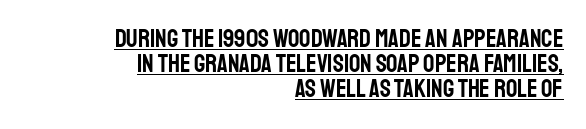
{"italic": "no", "underline": "yes", "align": "right", "line_spacing": "tight", "line_spacing_ratio": 1.01, "letter_spacing": "normal", "letter_spacing_em": 0.0, "glyph_px": 25}
